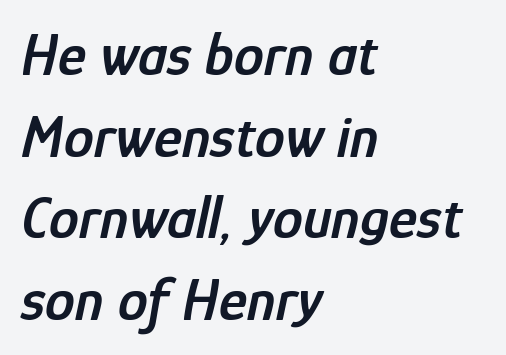
Here the designer chose a conventional face with non-uniform glyph widths. Has an underline been added? It has not. Slant detected: the letters are inclined. Line starts are locked; line ends wander.
